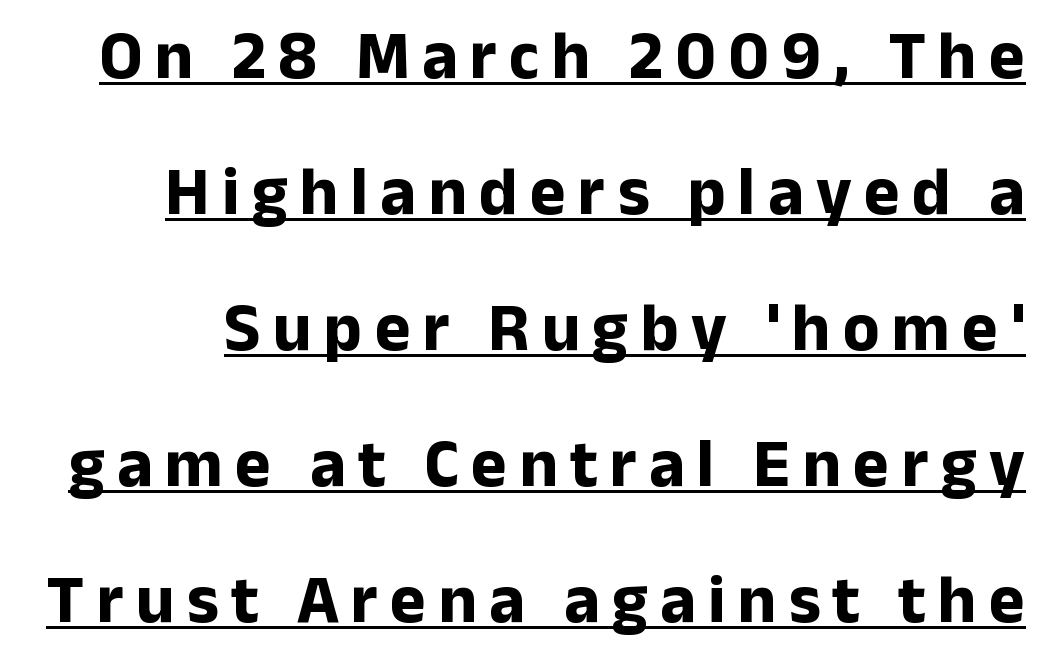
Note: no serifs on the glyphs. Baseline-to-baseline distance is far greater than the letter height. This sample carries an underscore along the baseline area. A dark, heavy texture on the line: the type is bold. Looks like regular typesetting: each glyph gets only the width it needs. Notice how the stems are strictly vertical — no italics here.
